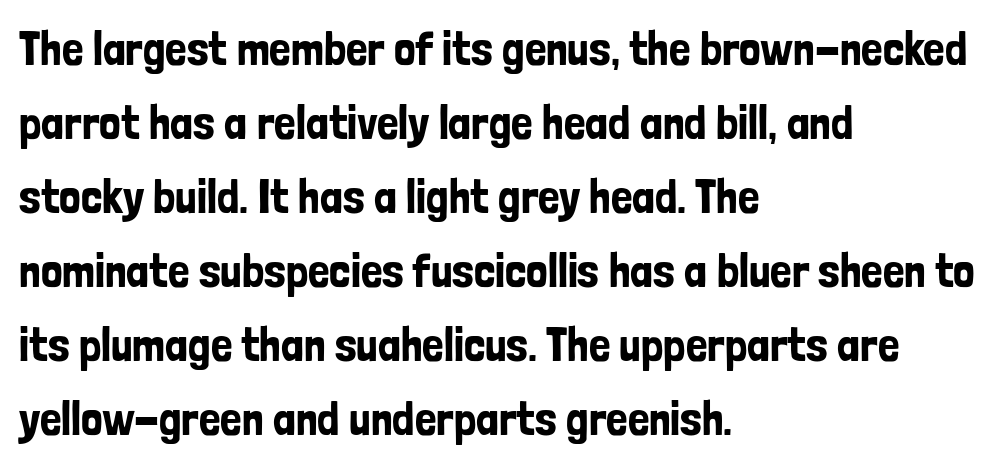
The image shows 48 px condensed sans-serif type, upright; set left-aligned, normal line spacing (1.54x), normal letter spacing, not underlined; low stroke contrast and a medium x-height.
